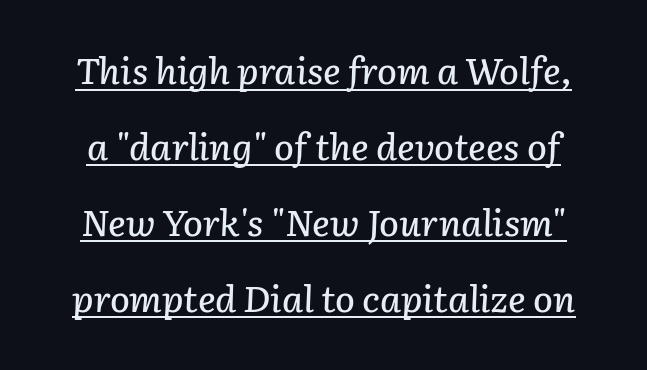
{"italic": "yes", "lean": "right", "slant_degrees": 3, "width": "normal", "stroke_contrast": "low", "x_height": "medium", "monospaced": "no", "underline": "yes", "line_spacing": "loose", "line_spacing_ratio": 2.05, "letter_spacing": "normal", "letter_spacing_em": 0.0, "glyph_px": 37}
